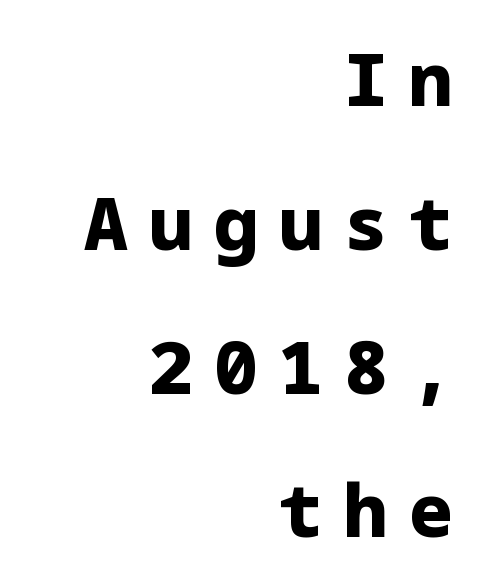
{"serif": "no", "italic": "no", "bold": "yes", "weight": "heavy", "width": "normal", "stroke_contrast": "low", "x_height": "medium", "underline": "no", "align": "right", "line_spacing": "loose", "line_spacing_ratio": 1.97, "letter_spacing": "wide", "letter_spacing_em": 0.29, "glyph_px": 73}
